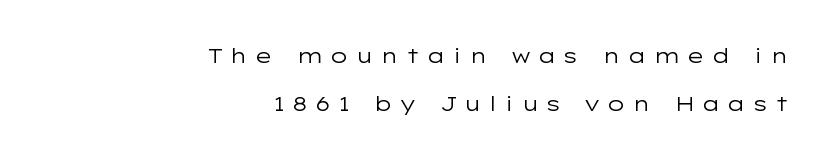
Stem width sits at or under what a default text font uses. The line texture is sparse and dotted thanks to wide tracking. In CSS terms this would be text-align: right. No word sits above an underline. The space between consecutive lines is lavish. Designer's note — italics off, roman on.
